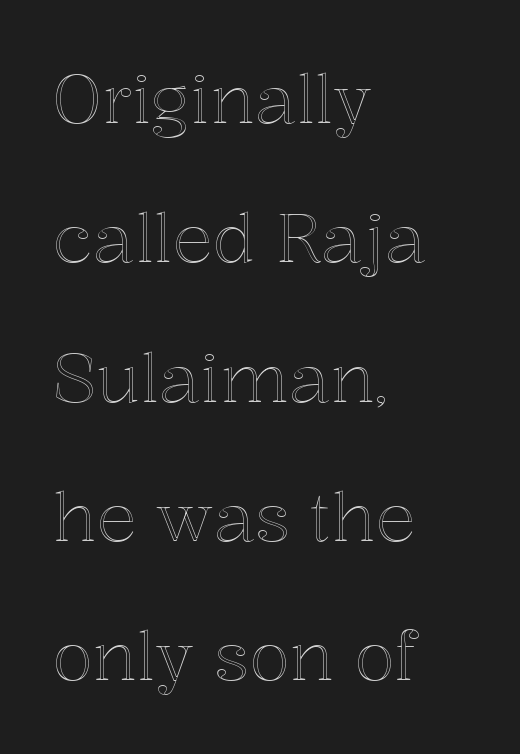
Q: Is the text italic (slanted)? A: No, it is upright.
Q: Is the text underlined? A: No.
Q: How is the paragraph aligned? A: Left-aligned.
Q: Is the spacing between letters normal or unusually wide? A: Normal.
Q: Is the spacing between lines tight, normal or loose? A: Loose.
Q: Width (condensed, normal, or wide)? A: Normal.
Q: x-height? A: Medium.
Q: Monospaced? A: No.
